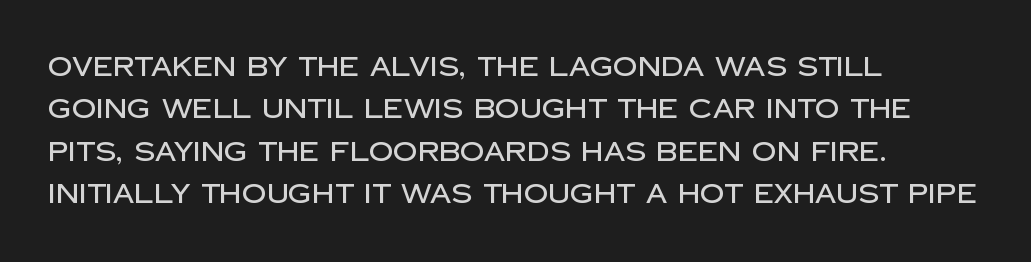
Q: Is the text italic (slanted)? A: No, it is upright.
Q: Is the text underlined? A: No.
Q: How is the paragraph aligned? A: Left-aligned.
Q: Is the spacing between letters normal or unusually wide? A: Normal.
Q: Is the spacing between lines tight, normal or loose? A: Normal.
